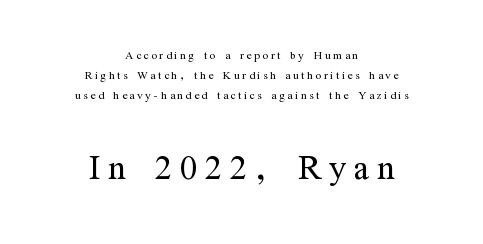
{"serif": "yes", "italic": "no", "bold": "no", "weight": "light", "width": "condensed", "stroke_contrast": "medium", "x_height": "medium", "monospaced": "no", "underline": "no", "align": "center", "line_spacing": "normal", "line_spacing_ratio": 1.34, "larger_block": "second", "size_ratio": 3.0, "glyph_px": 45}
